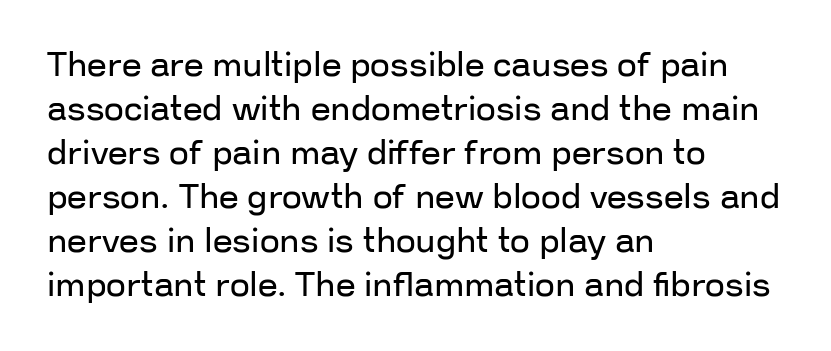
Typographically, this falls in the sans-serif category. No extra tracking has been applied to these lines. Vertically, the passage feels balanced, rows spaced as you'd expect. Reading down the block, your eye returns to a fixed left position each line.
